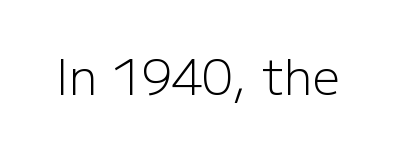
There is no visible air inserted between adjacent glyphs. The face used here is a sans, in the tradition of grotesques and geometrics. The letters advance in unequal steps, a hallmark of proportional type. Clear beneath every line of the passage.
